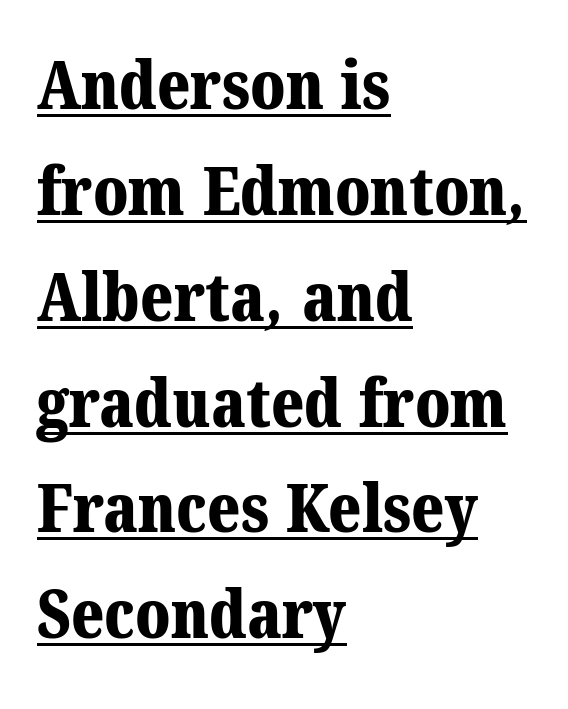
These lines are rendered in a variable-pitch font. Yep, those are serifs on the letters. In designer terms, the underline attribute is active on this setting. Between one letter and the next there's only the usual sliver of space. These lines sit exactly where default settings would place them. The letters are bold, with thick, heavy strokes.
